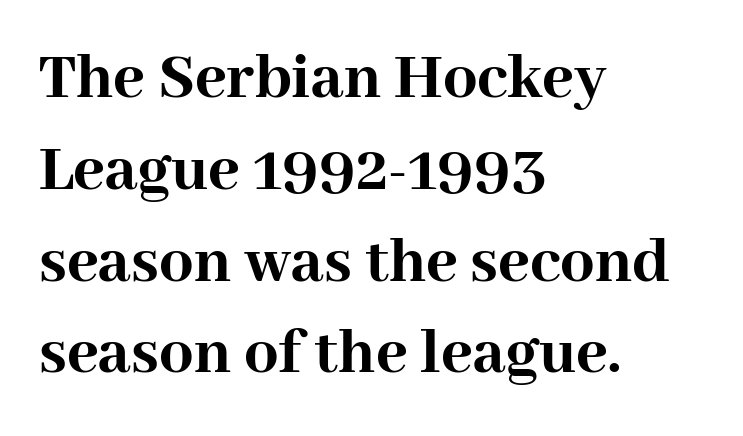
The passage shown has conventional tracking throughout. Set as a true bold cut, around the 700 mark. The font family rendered here belongs to the serif group. One glance says typical: line gaps are just what's usual. You can tell it's not italic because the verticals are truly vertical.
